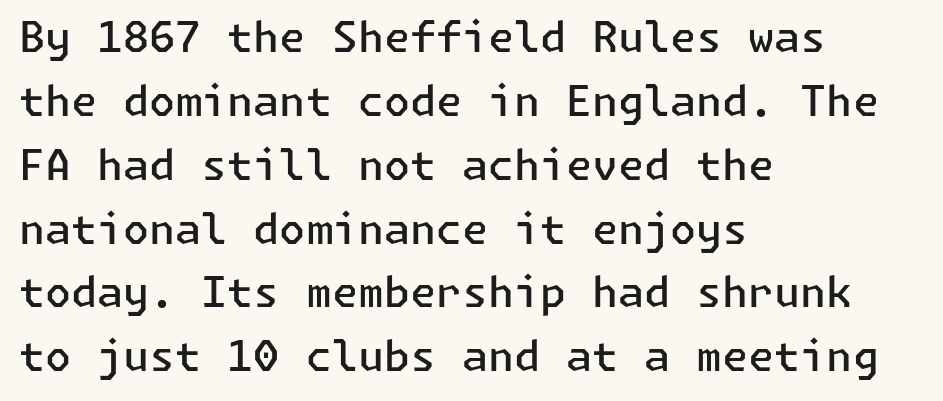
The image shows 42 px semibold sans-serif type, upright; set left-aligned, normal line spacing (1.52x), normal letter spacing, not underlined; low stroke contrast and a medium x-height.
